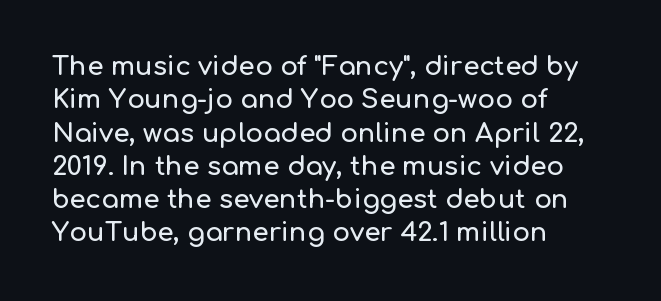
Beneath every word, the page is bare. Evenly set lines give the paragraph a standard silhouette. The compositor pushed each line to the left boundary. Spacing between characters is what you'd get straight out of the box. When letters stand straight like this, we call the style roman or upright.
